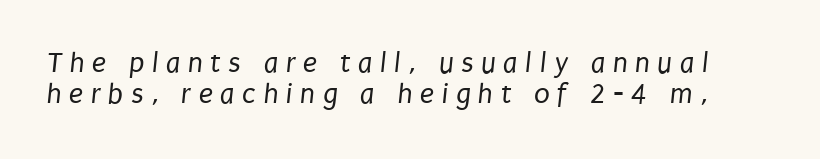
Q: Is the text bold? A: No.
Q: Is the typeface a serif or a sans-serif typeface? A: Sans-serif.
Q: Is the text underlined? A: No.
Q: Is the spacing between letters normal or unusually wide? A: Unusually wide.
Q: Is the spacing between lines tight, normal or loose? A: Tight.
Q: Width (condensed, normal, or wide)? A: Condensed.
Q: Stroke contrast? A: Low.
Q: x-height? A: Large.
Q: Monospaced? A: No.
